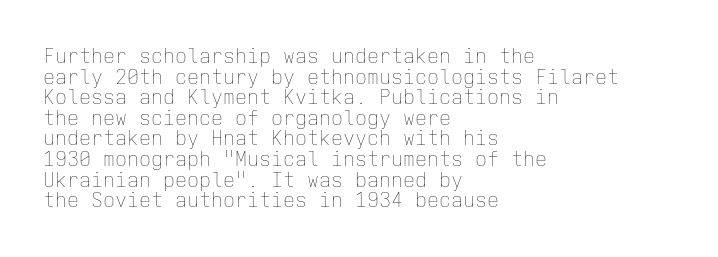
Q: Is the text bold? A: No.
Q: Is the text italic (slanted)? A: No, it is upright.
Q: Is the text underlined? A: No.
Q: How is the paragraph aligned? A: Left-aligned.
Q: Is the spacing between letters normal or unusually wide? A: Normal.
Q: Is the spacing between lines tight, normal or loose? A: Tight.
